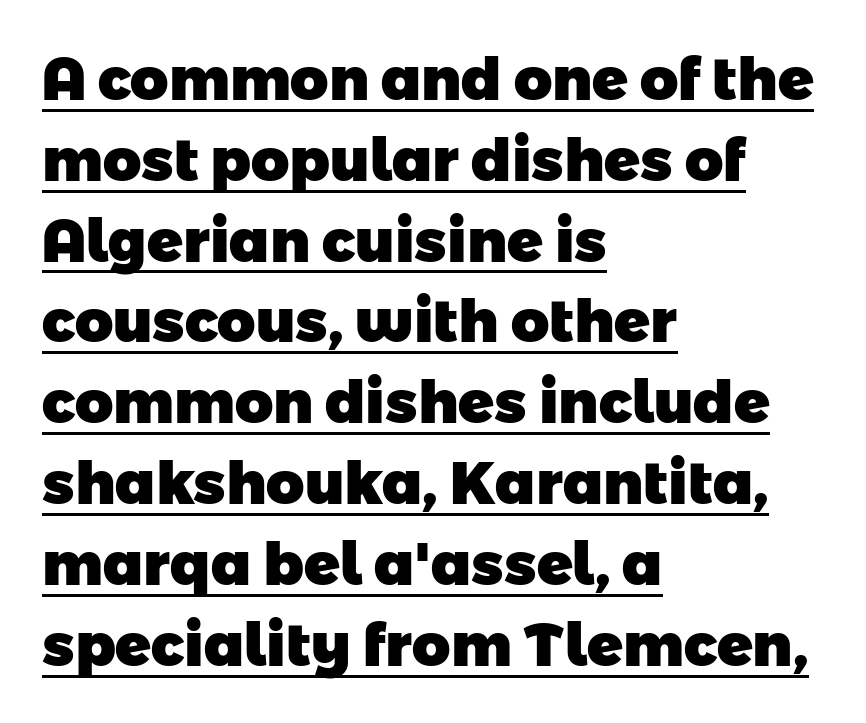
A sans-serif font was chosen for this passage. The designer left line spacing at the default. Spacing verdict: proportional, widths tailored to each character. Tracking here is standard; glyphs follow each other at the usual distance.
